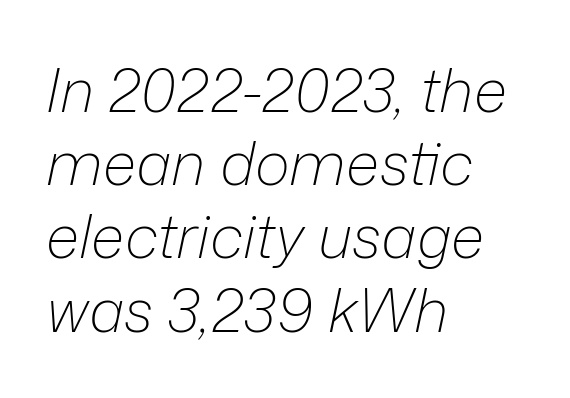
Q: Is the text bold? A: No.
Q: Is the text italic (slanted)? A: Yes, it leans right by about 12 degrees.
Q: Is the text underlined? A: No.
Q: How is the paragraph aligned? A: Left-aligned.
Q: Is the spacing between letters normal or unusually wide? A: Normal.
Q: Width (condensed, normal, or wide)? A: Normal.
Q: Stroke contrast? A: Low.
Q: x-height? A: Medium.
Q: Monospaced? A: No.
